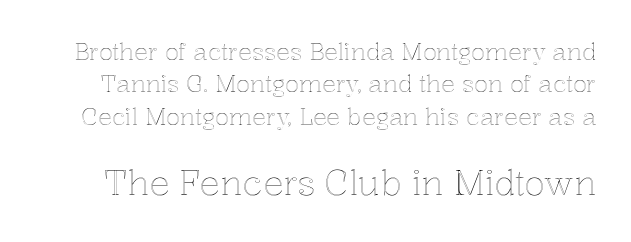
{"italic": "no", "width": "normal", "x_height": "medium", "monospaced": "no", "underline": "no", "line_spacing": "normal", "line_spacing_ratio": 1.41, "letter_spacing": "normal", "letter_spacing_em": 0.0, "larger_block": "second", "size_ratio": 1.48, "glyph_px": 34}
